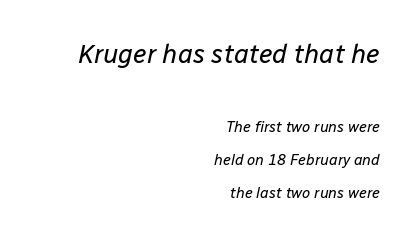
{"italic": "yes", "lean": "right", "slant_degrees": 12, "bold": "no", "underline": "no", "align": "right", "line_spacing": "loose", "line_spacing_ratio": 2.22, "letter_spacing": "normal", "letter_spacing_em": 0.0, "larger_block": "first", "size_ratio": 1.73, "glyph_px": 26}
